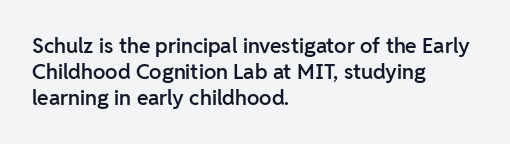
Set as a demibold, roughly 600 on the weight scale. Letter spacing: default. Where is the straight margin? On the left. Designer's note — italics off, roman on. Descenders are the only things crossing below the line.
